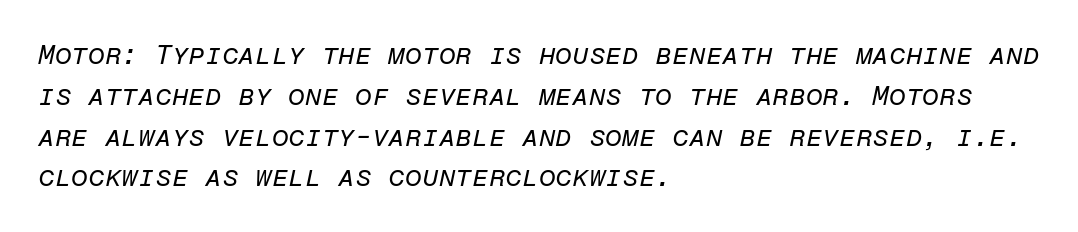
In terms of letterspacing, this is plain default setting. Layout note: lines flush left. Horizontal bands of white between lines are of average thickness. These lines were composed using italics. The specimen omits any rule beneath the text block's lines.
